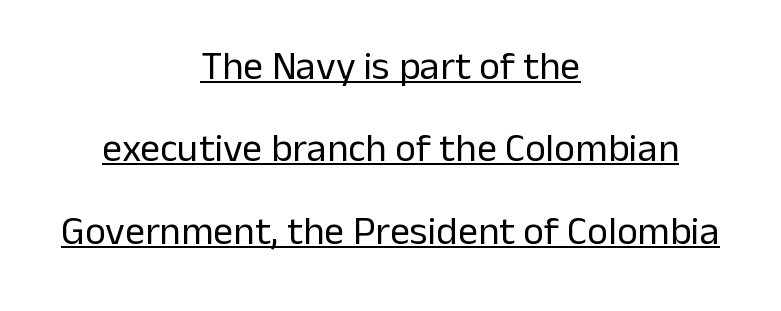
Q: Is the text bold? A: No.
Q: Is the text italic (slanted)? A: No, it is upright.
Q: Is the typeface a serif or a sans-serif typeface? A: Sans-serif.
Q: Is the text underlined? A: Yes.
Q: How is the paragraph aligned? A: Centered.
Q: Is the spacing between letters normal or unusually wide? A: Normal.
Q: Is the spacing between lines tight, normal or loose? A: Loose.
Q: Width (condensed, normal, or wide)? A: Normal.
Q: Stroke contrast? A: Low.
Q: x-height? A: Medium.
Q: Monospaced? A: No.
